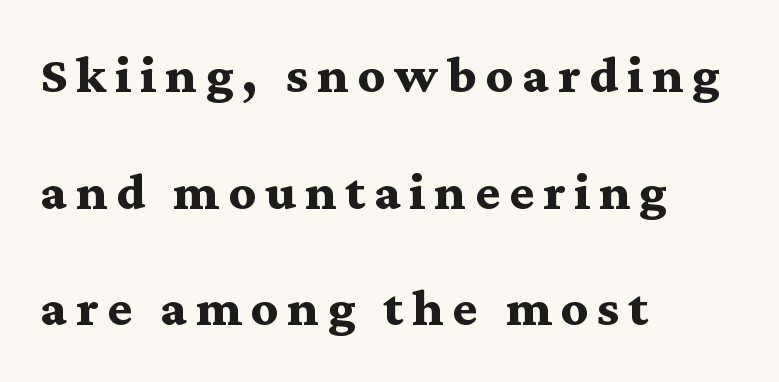
{"serif": "yes", "italic": "no", "bold": "yes", "weight": "bold", "width": "wide", "stroke_contrast": "medium", "x_height": "medium", "monospaced": "no", "underline": "no", "align": "left", "line_spacing": "loose", "line_spacing_ratio": 2.2, "glyph_px": 53}
